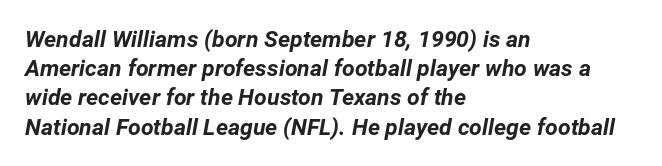
The image shows 23 px bold type, italic (leaning right); set left-aligned, normal line spacing (1.27x), normal letter spacing, not underlined.
